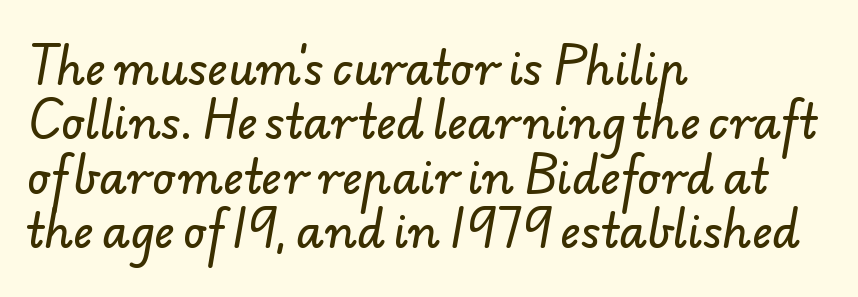
The letterforms sit shoulder to shoulder at normal distance. Character widths vary here, with narrow letters taking less room than wide ones. Look at the bottom of the vertical strokes: they stop flat, with no serifs. The string is rendered with underlining switched off. Typeset ragged right — the left edge is the straight one.
